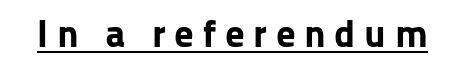
{"serif": "no", "italic": "no", "bold": "yes", "weight": "bold", "width": "normal", "stroke_contrast": "low", "x_height": "medium", "monospaced": "no", "underline": "yes", "letter_spacing": "wide", "letter_spacing_em": 0.22, "glyph_px": 39}
